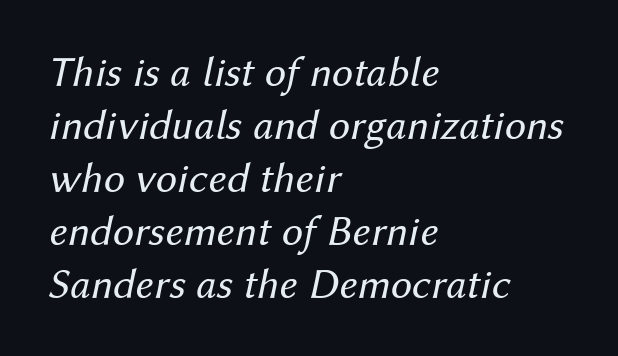
Character widths vary here, with narrow letters taking less room than wide ones. These lines keep a tight, regular rhythm from letter to letter. Is the type slanted? Yes — the strokes lean at a clear angle. A classic flush-left, rag-right setting is used for this passage. No word sits above an underline.
